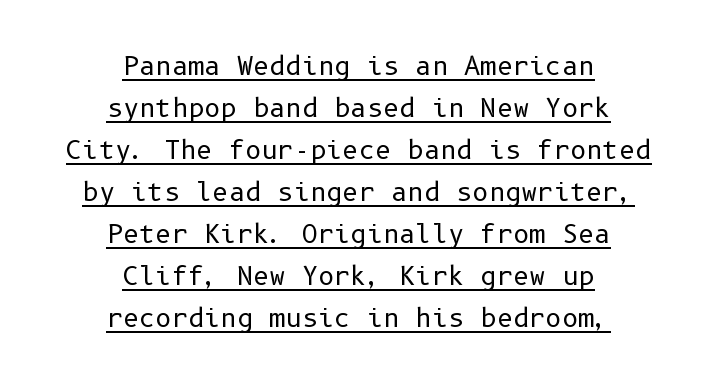
This is roman type, the default non-slanted kind. Stem width sits at or under what a default text font uses. The space between consecutive lines is moderate. What decoration does the sample have? An underline.
